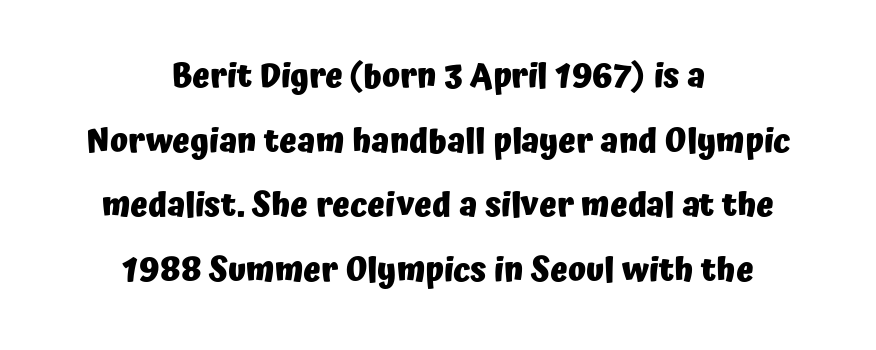
Q: Is the text bold? A: Yes.
Q: Is the text italic (slanted)? A: No, it is upright.
Q: Is the typeface a serif or a sans-serif typeface? A: Sans-serif.
Q: Is the text underlined? A: No.
Q: How is the paragraph aligned? A: Centered.
Q: Is the spacing between letters normal or unusually wide? A: Normal.
Q: Is the spacing between lines tight, normal or loose? A: Loose.
Q: Width (condensed, normal, or wide)? A: Normal.
Q: Stroke contrast? A: Low.
Q: x-height? A: Medium.
Q: Monospaced? A: No.
